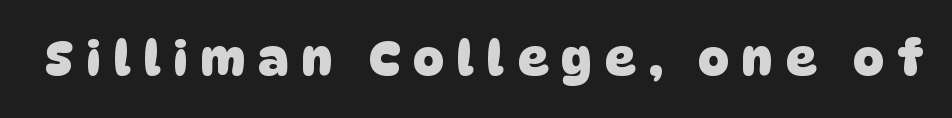
{"serif": "no", "bold": "yes", "weight": "heavy", "width": "normal", "stroke_contrast": "low", "x_height": "large", "monospaced": "no", "underline": "no", "letter_spacing": "wide", "letter_spacing_em": 0.29, "glyph_px": 47}
